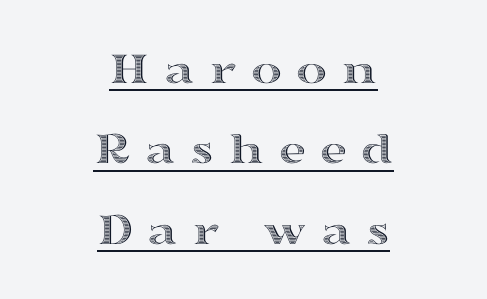
Every word sits above its own underline. These lines have a slow, spaced-out rhythm from letter to letter. Both edges are ragged and mirror each other, which tells us the setting is centered. Is this a fixed-width face? No — the glyphs have proportional, varying widths. This is the regular roman posture of the typeface.
